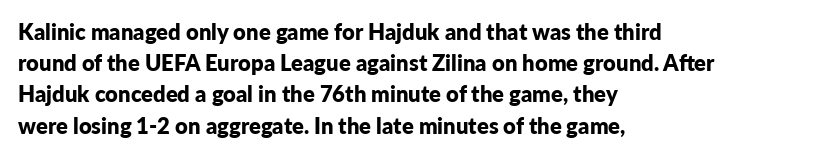
{"italic": "no", "bold": "yes", "underline": "no", "align": "left", "line_spacing": "normal", "line_spacing_ratio": 1.42, "letter_spacing": "normal", "letter_spacing_em": 0.0, "glyph_px": 22}
